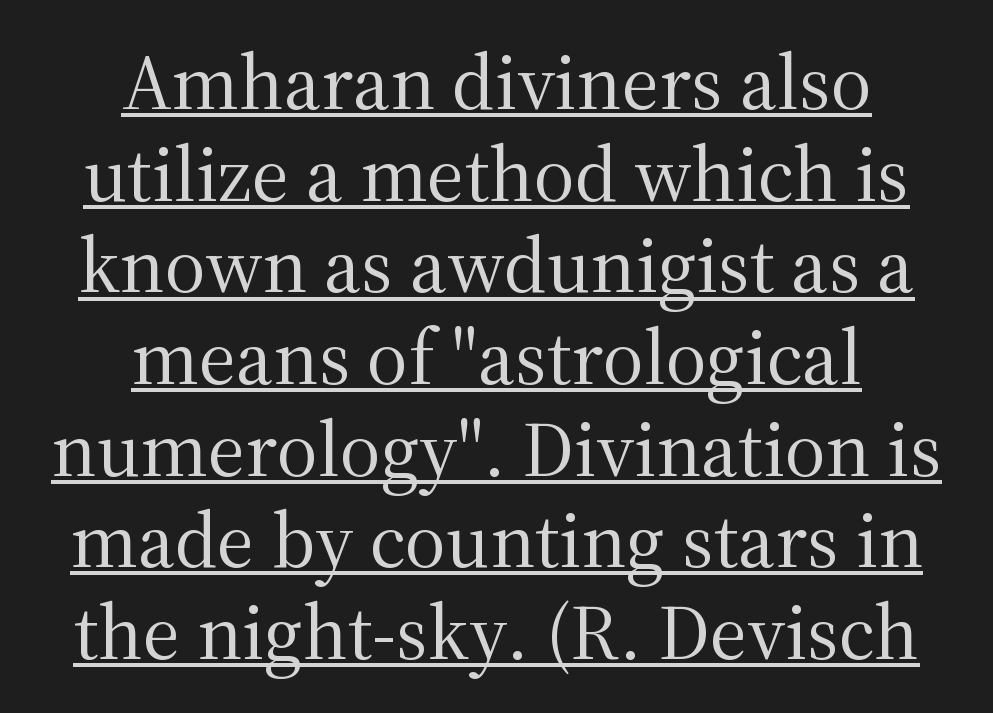
These lines are composed in type with serifs. Varying glyph widths throughout — classic text-font behaviour. Caption: multi-line text, centered on the measure. This is roman type, the default non-slanted kind. The passage shown is not bold in any degree. Observe the ordinary spacing: letters are neighbours, not strangers.
